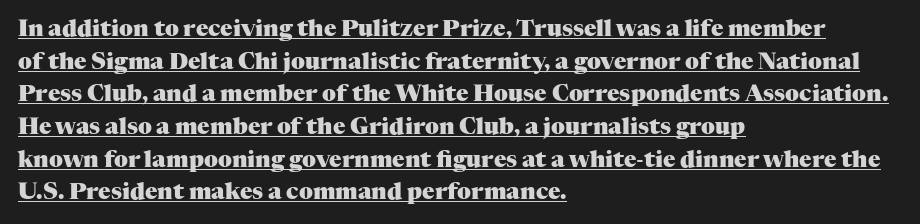
{"italic": "no", "bold": "yes", "underline": "yes", "align": "left", "line_spacing": "normal", "line_spacing_ratio": 1.42, "letter_spacing": "normal", "letter_spacing_em": 0.0, "glyph_px": 23}
